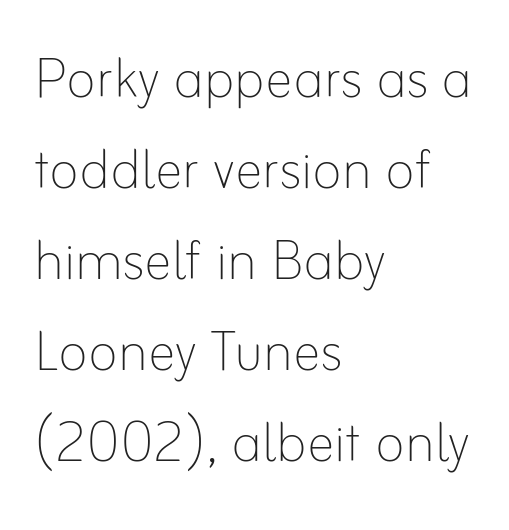
The image shows 70 px thin type, upright; set left-aligned, normal line spacing (1.3x), normal letter spacing, not underlined; low stroke contrast and a small x-height.
